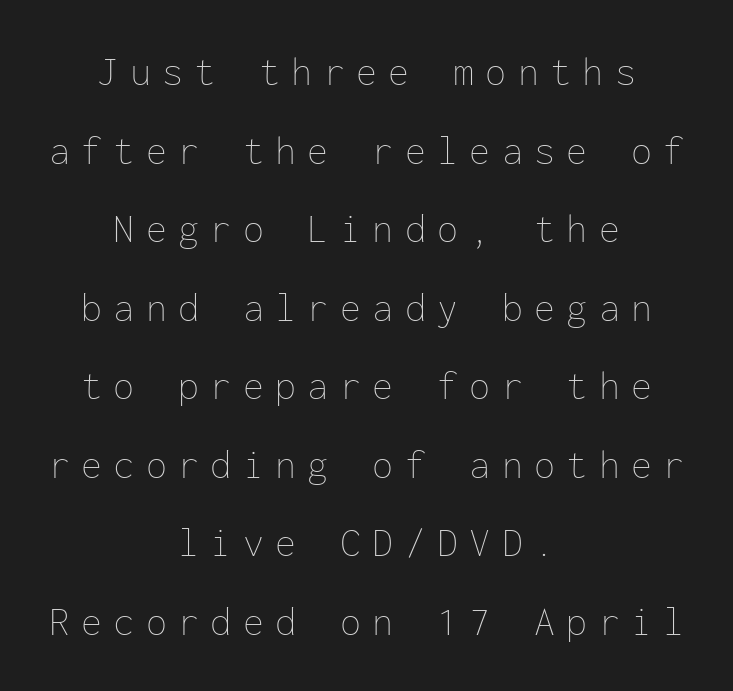
Q: Is the text bold? A: No.
Q: Is the text italic (slanted)? A: No, it is upright.
Q: Is the text underlined? A: No.
Q: How is the paragraph aligned? A: Centered.
Q: Is the spacing between letters normal or unusually wide? A: Unusually wide.
Q: Width (condensed, normal, or wide)? A: Normal.
Q: Stroke contrast? A: Low.
Q: x-height? A: Medium.
Q: Monospaced? A: Yes.
